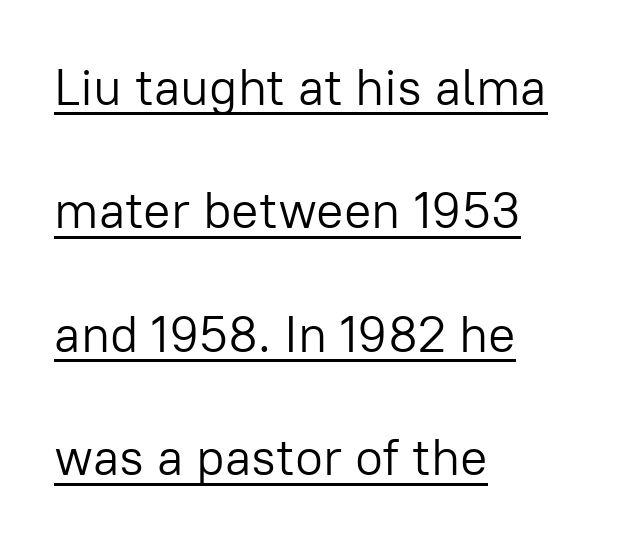
{"serif": "no", "italic": "no", "bold": "no", "weight": "light", "width": "normal", "stroke_contrast": "low", "x_height": "medium", "monospaced": "no", "underline": "yes", "align": "left", "line_spacing": "loose", "line_spacing_ratio": 2.42, "letter_spacing": "normal", "letter_spacing_em": 0.0, "glyph_px": 51}
